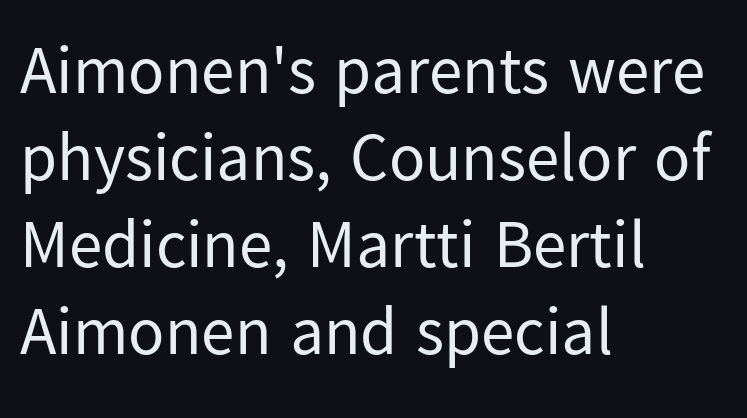
The rendering uses natural spacing where letterforms have individual widths. This is the regular roman posture of the typeface. Caption: multi-line text, flush left, ragged right. A bare baseline throughout the passage. Students, note that the glyphs here touch the page at normal intervals. Stems here are at most as thick as an everyday book face.
